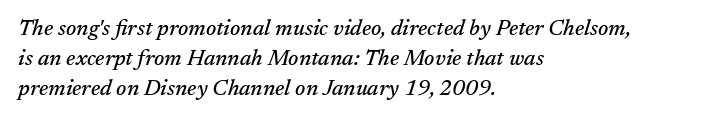
Line beginnings align vertically; line endings do not. The lettering tilts uniformly, giving the passage an italic look. How are the letters spaced? Ordinarily, with no added tracking. Bare-footed words on every line. What's the leading like? Ordinary, nothing unusual.
